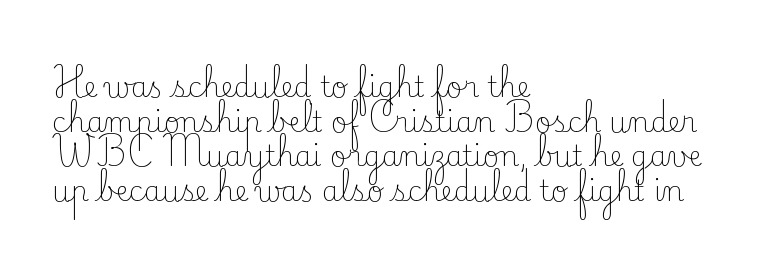
A typesetter would call this zero additional tracking. I'd call this a serif setting — the letters wear small feet. Think standard paragraph weight, or any step lighter than that. Spacing verdict: proportional, widths tailored to each character. No italicization has been applied; the sample stays upright.
